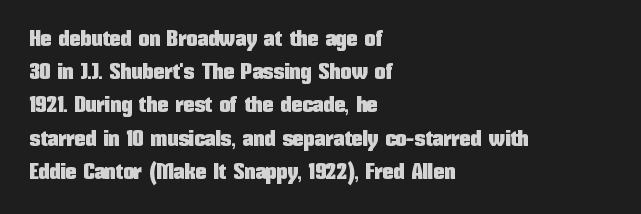
The image shows 22 px text type, upright; set left-aligned, normal line spacing (1.51x), normal letter spacing, not underlined.
